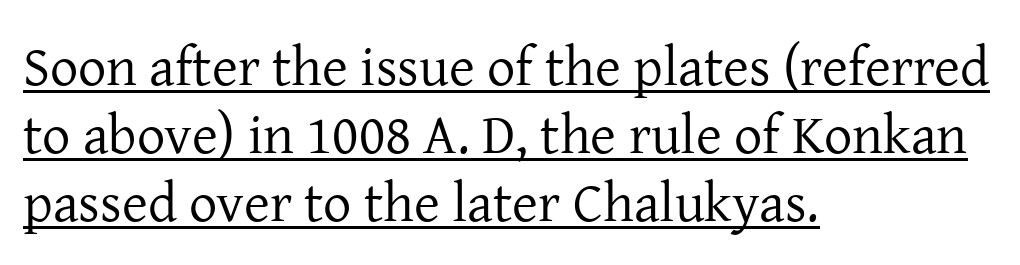
Q: Is the text bold? A: No.
Q: Is the text italic (slanted)? A: No, it is upright.
Q: Is the typeface a serif or a sans-serif typeface? A: Serif.
Q: Is the text underlined? A: Yes.
Q: How is the paragraph aligned? A: Left-aligned.
Q: Is the spacing between letters normal or unusually wide? A: Normal.
Q: Width (condensed, normal, or wide)? A: Normal.
Q: Stroke contrast? A: Low.
Q: x-height? A: Medium.
Q: Monospaced? A: No.
